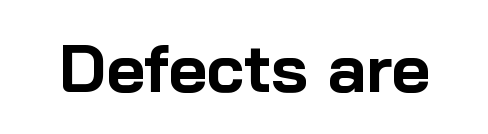
Only glyphs here, with clear space below each row. You'd pick this weight for a headline — it's a proper bold. These lines are rendered in a variable-pitch font. Nothing unusual about the tracking: characters are spaced as the font intends.
